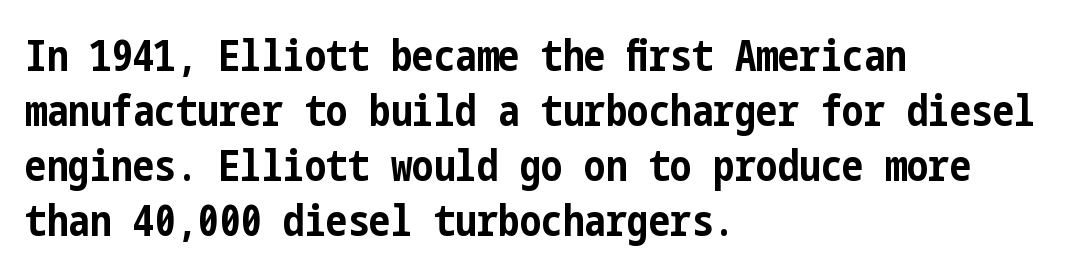
Q: Is the text bold? A: Yes.
Q: Is the text italic (slanted)? A: No, it is upright.
Q: Is the typeface a serif or a sans-serif typeface? A: Sans-serif.
Q: Is the text underlined? A: No.
Q: How is the paragraph aligned? A: Left-aligned.
Q: Is the spacing between letters normal or unusually wide? A: Normal.
Q: Is the spacing between lines tight, normal or loose? A: Normal.
Q: Width (condensed, normal, or wide)? A: Condensed.
Q: Stroke contrast? A: Low.
Q: x-height? A: Medium.
